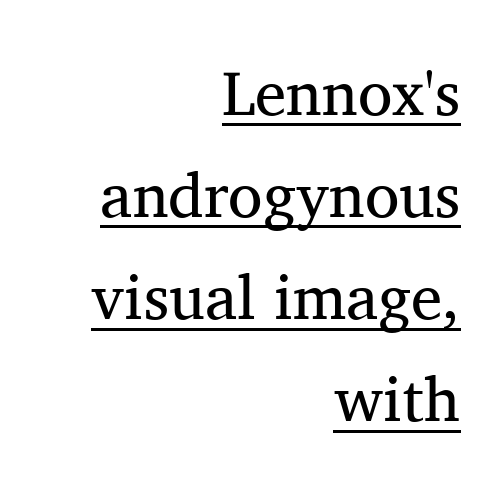
{"serif": "yes", "italic": "no", "bold": "no", "weight": "regular", "width": "normal", "stroke_contrast": "medium", "x_height": "medium", "monospaced": "no", "underline": "yes", "align": "right", "line_spacing": "normal", "line_spacing_ratio": 1.62, "letter_spacing": "normal", "letter_spacing_em": 0.0, "glyph_px": 63}
